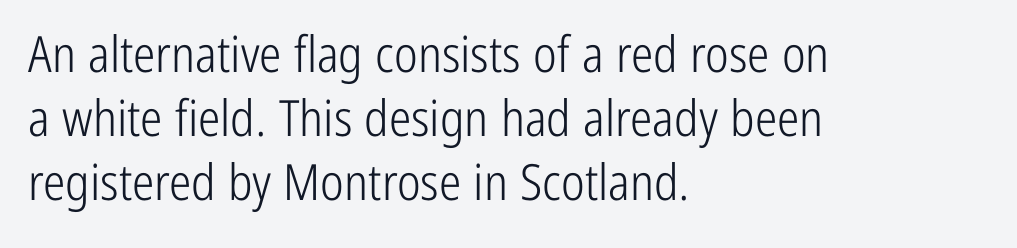
The image shows 50 px light, condensed sans-serif type, upright; set left-aligned, normal line spacing (1.28x), normal letter spacing, not underlined; low stroke contrast and a medium x-height.
